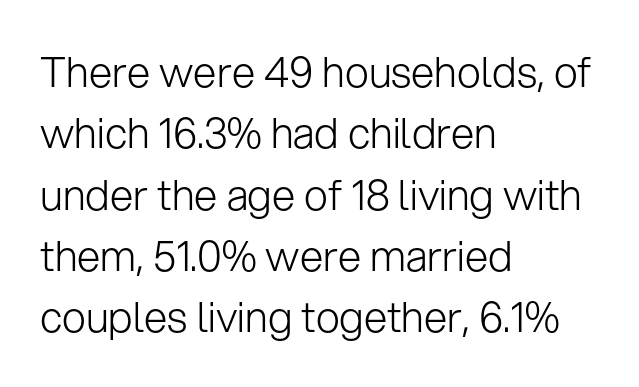
No italicization has been applied; the sample stays upright. Are there feet on the stems? There aren't — it's a sans. The rows are spaced the way most documents space them. This sample is left-justified, so line endings fall wherever the words run out. Descender tails drop into unmarked territory.
